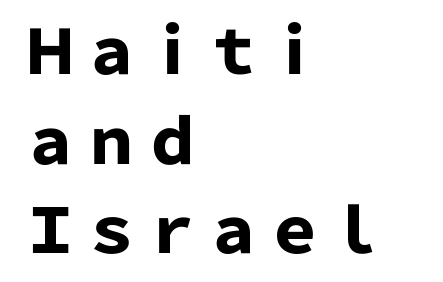
The image shows 61 px heavy sans-serif type, upright; set left-aligned, normal line spacing (1.47x), normal letter spacing, not underlined; low stroke contrast and a medium x-height.
